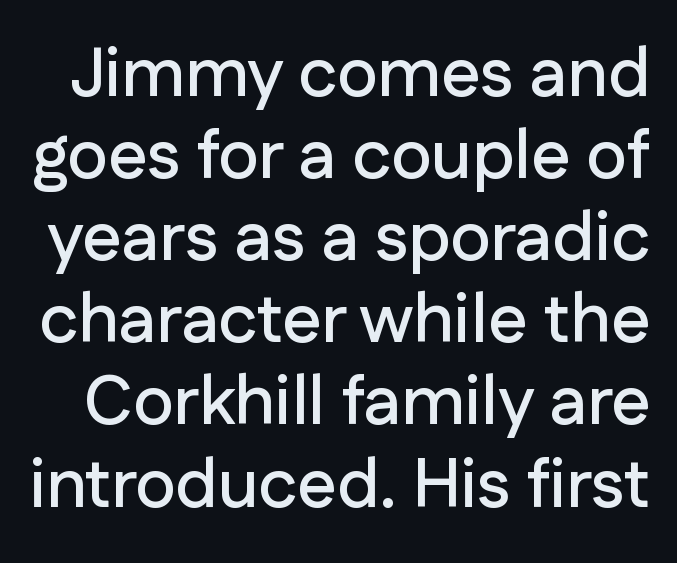
Q: Is the text italic (slanted)? A: No, it is upright.
Q: Is the typeface a serif or a sans-serif typeface? A: Sans-serif.
Q: Is the text underlined? A: No.
Q: Is the spacing between letters normal or unusually wide? A: Normal.
Q: Width (condensed, normal, or wide)? A: Normal.
Q: Stroke contrast? A: Low.
Q: x-height? A: Medium.
Q: Monospaced? A: No.
